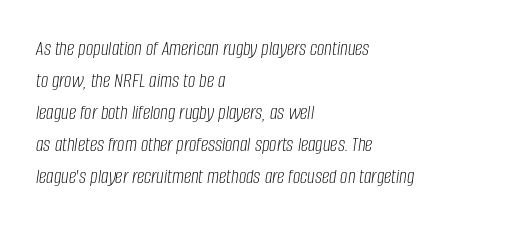
{"italic": "yes", "lean": "right", "slant_degrees": 8, "bold": "no", "underline": "no", "align": "left", "line_spacing": "normal", "line_spacing_ratio": 1.52, "letter_spacing": "normal", "letter_spacing_em": 0.0, "glyph_px": 21}
